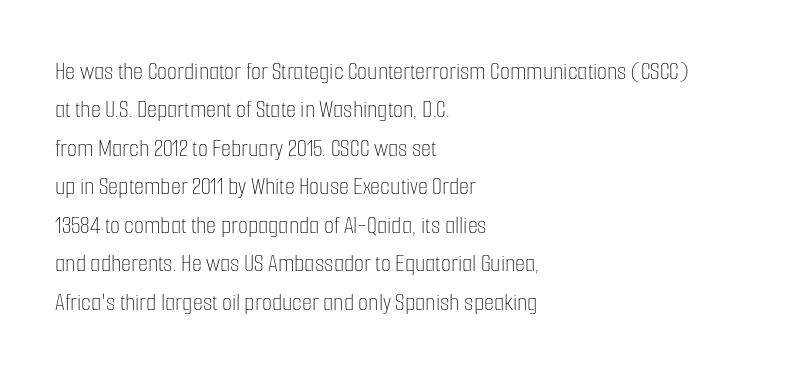
The image shows 26 px text type, upright; set left-aligned, normal line spacing (1.48x), normal letter spacing, not underlined.
